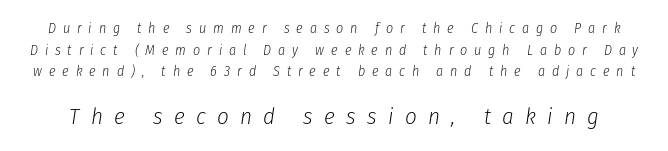
The foot of each line stays bare and open. Style check: oblique. Tracking value appears strongly positive — letters spread wide. Think standard paragraph weight, or any step lighter than that. The lines sit at an ordinary, default distance from one another. The composition opens small and finishes big.
